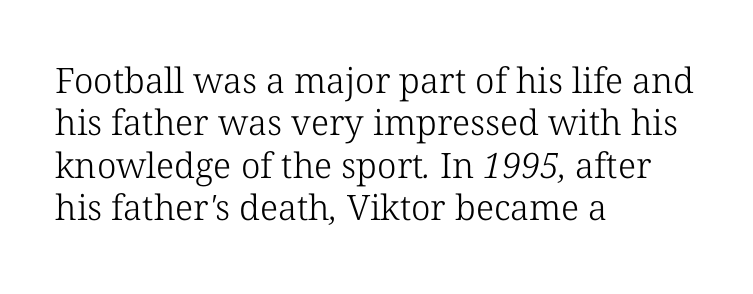
The image shows 35 px light serif type; set left-aligned, line spacing 1.21x, normal letter spacing, not underlined; low stroke contrast and a medium x-height.
